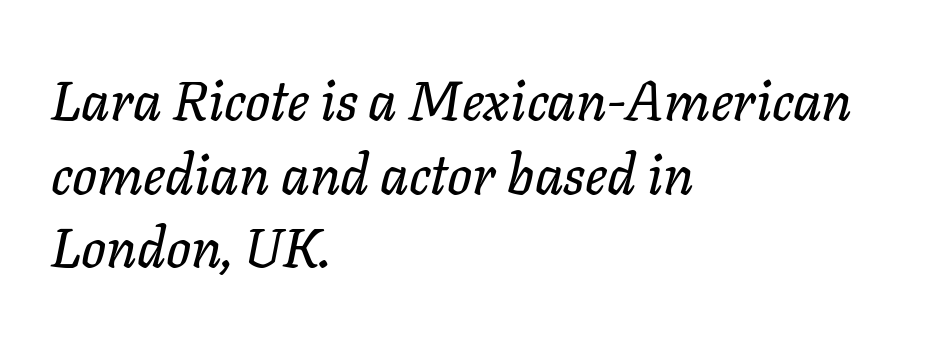
{"italic": "yes", "lean": "right", "slant_degrees": 11, "width": "normal", "stroke_contrast": "low", "x_height": "medium", "monospaced": "no", "underline": "no", "align": "left", "line_spacing": "normal", "line_spacing_ratio": 1.34, "letter_spacing": "normal", "letter_spacing_em": 0.0, "glyph_px": 55}
